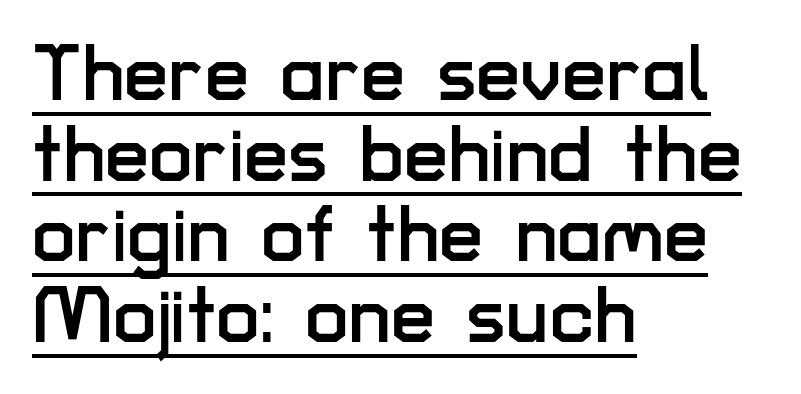
The image shows 79 px sans-serif type, upright; set left-aligned, tight line spacing (1.02x), normal letter spacing, underlined; low stroke contrast and a medium x-height.
